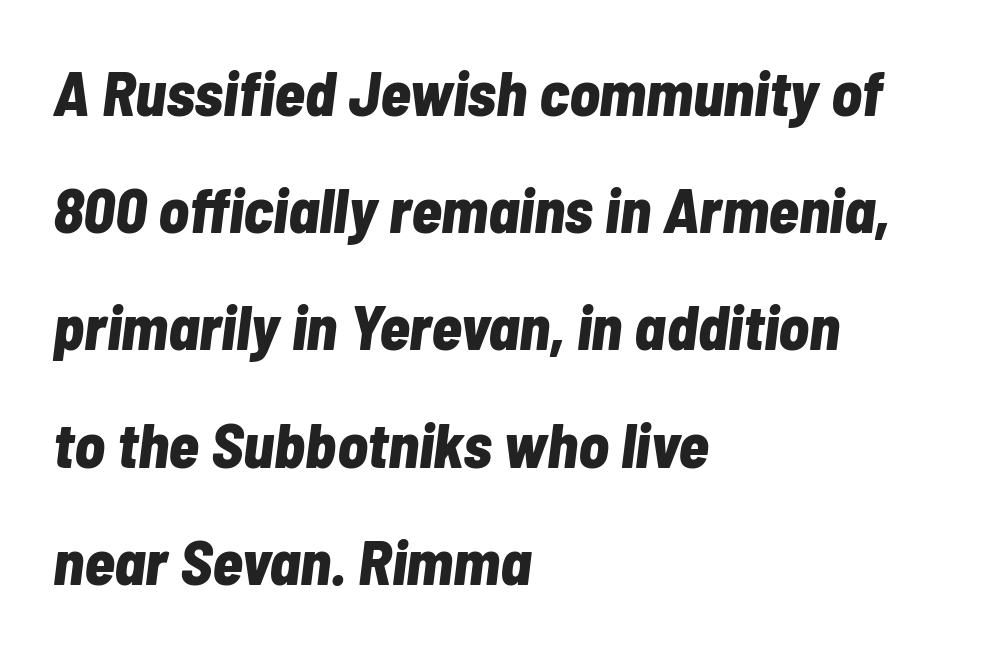
{"italic": "yes", "lean": "right", "slant_degrees": 7, "bold": "yes", "weight": "bold", "width": "condensed", "stroke_contrast": "low", "x_height": "medium", "monospaced": "no", "underline": "no", "align": "left", "line_spacing_ratio": 1.86, "letter_spacing": "normal", "letter_spacing_em": 0.0, "glyph_px": 63}
